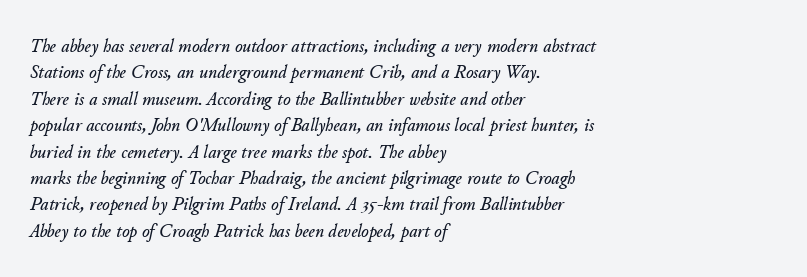
The image shows 20 px text type, italic (leaning right); set left-aligned, normal line spacing (1.32x), normal letter spacing, not underlined.
